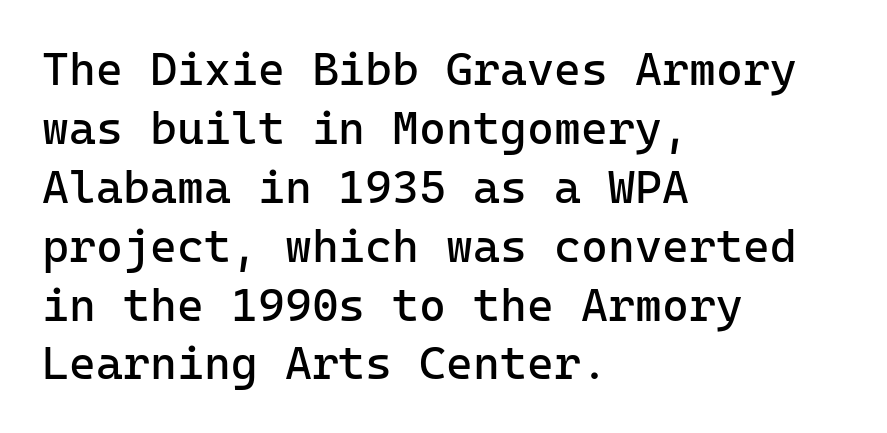
The image shows 46 px regular-weight sans-serif type, upright, monospaced; set left-aligned, normal line spacing (1.28x), normal letter spacing, not underlined; low stroke contrast and a medium x-height.
